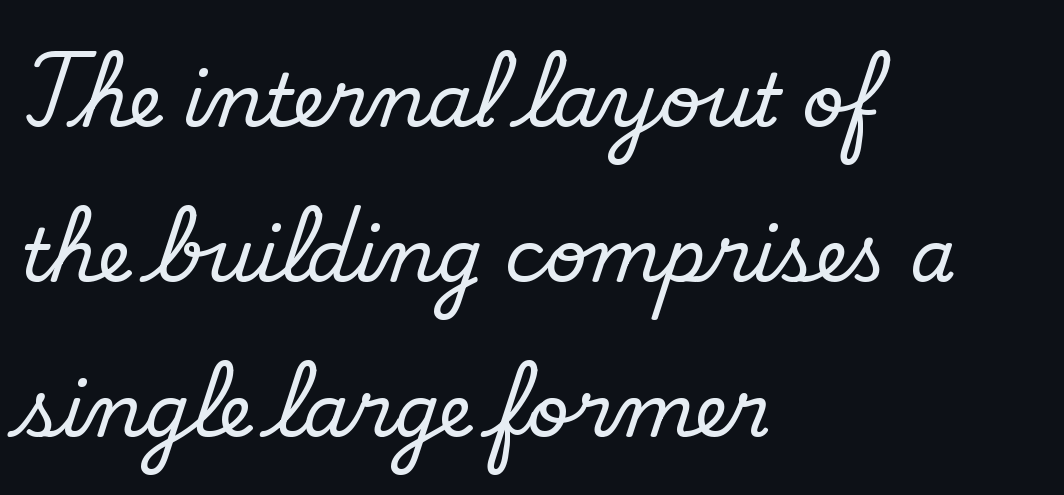
{"serif": "no", "bold": "no", "weight": "regular", "width": "normal", "stroke_contrast": "low", "x_height": "small", "monospaced": "no", "underline": "no", "align": "left", "line_spacing": "loose", "line_spacing_ratio": 2.12, "letter_spacing": "normal", "letter_spacing_em": 0.0, "glyph_px": 73}
